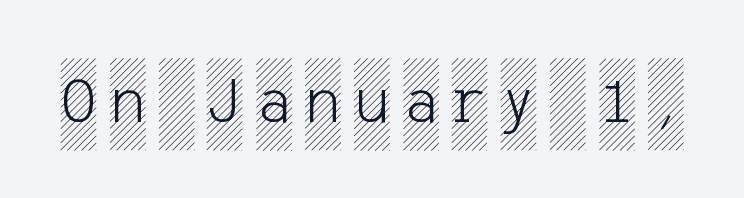
{"italic": "no", "width": "condensed", "x_height": "large", "underline": "no", "letter_spacing": "wide", "letter_spacing_em": 0.2, "glyph_px": 67}
